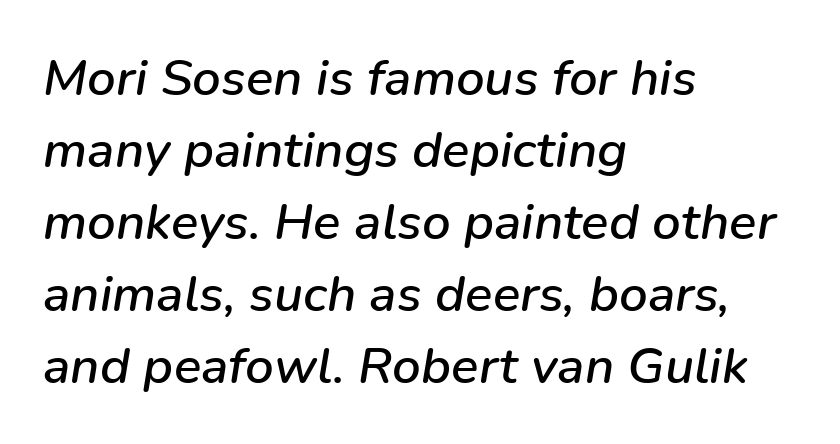
{"italic": "yes", "lean": "right", "slant_degrees": 9, "width": "normal", "stroke_contrast": "low", "x_height": "medium", "monospaced": "no", "underline": "no", "align": "left", "line_spacing": "normal", "line_spacing_ratio": 1.41, "letter_spacing": "normal", "letter_spacing_em": 0.0, "glyph_px": 51}
